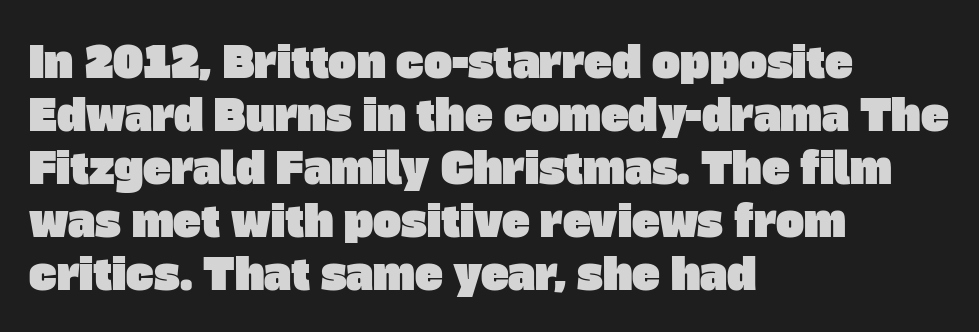
{"serif": "no", "width": "normal", "stroke_contrast": "low", "x_height": "large", "monospaced": "no", "underline": "no", "align": "left", "line_spacing": "normal", "line_spacing_ratio": 1.26, "letter_spacing": "normal", "letter_spacing_em": 0.0, "glyph_px": 42}
